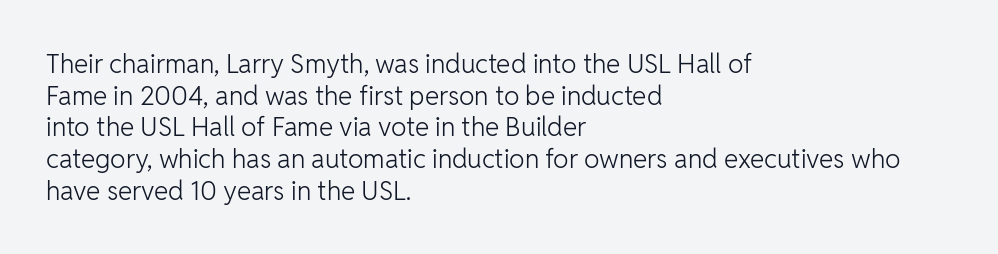
Q: Is the text bold? A: No.
Q: Is the text italic (slanted)? A: No, it is upright.
Q: Is the text underlined? A: No.
Q: How is the paragraph aligned? A: Left-aligned.
Q: Is the spacing between letters normal or unusually wide? A: Normal.
